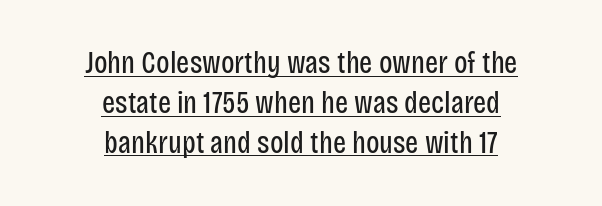
In CSS terms this would be text-align: center. Descenders here cross a horizontal rule under the line. This sample has the flowing, uneven cadence of proportional lettering. To sum up the face: it is a sans, with no serifs. Think standard paragraph weight, or any step lighter than that. Nobody touched the tracking dial on this one.
